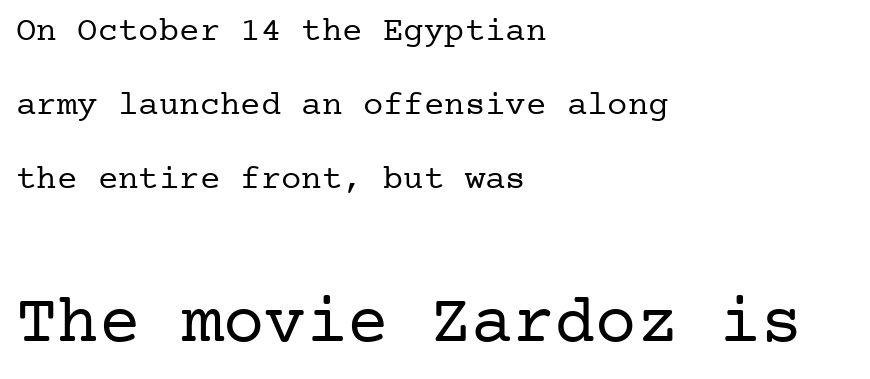
Q: Is the text bold? A: No.
Q: Is the text italic (slanted)? A: No, it is upright.
Q: Is the typeface a serif or a sans-serif typeface? A: Serif.
Q: Is the text underlined? A: No.
Q: How is the paragraph aligned? A: Left-aligned.
Q: Is the spacing between letters normal or unusually wide? A: Normal.
Q: Is the spacing between lines tight, normal or loose? A: Loose.
Q: Which block of text is set in a larger size, the first (top) or the second (bottom)? A: The second (bottom) one.
Q: Width (condensed, normal, or wide)? A: Normal.
Q: Stroke contrast? A: Low.
Q: x-height? A: Medium.
